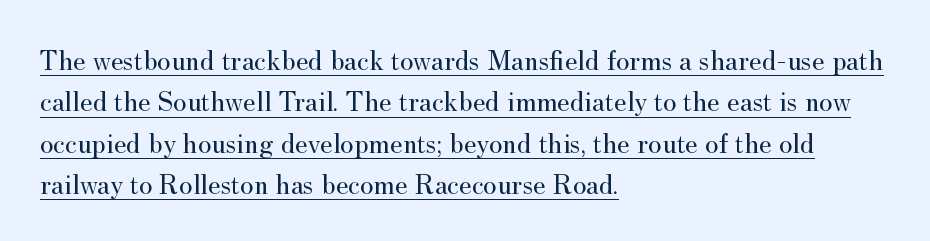
Does the type have serifs? Yes, each stem ends in a small foot. Spacing verdict: proportional, widths tailored to each character. Leading matches the norm, producing a regular column. The lettering stays uniformly vertical, giving the passage a roman look. Underlining? Definitely there.
